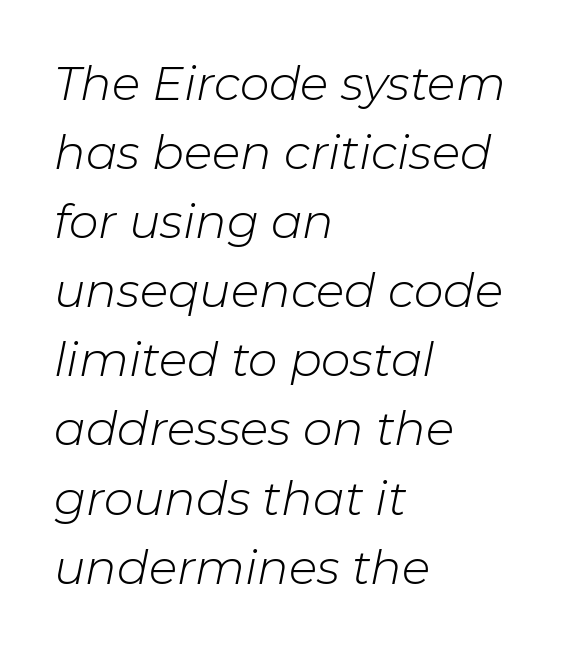
{"italic": "yes", "lean": "right", "slant_degrees": 11, "bold": "no", "weight": "light", "width": "normal", "stroke_contrast": "low", "x_height": "medium", "monospaced": "no", "underline": "no", "align": "left", "line_spacing": "normal", "line_spacing_ratio": 1.47, "letter_spacing": "normal", "letter_spacing_em": 0.0, "glyph_px": 47}
